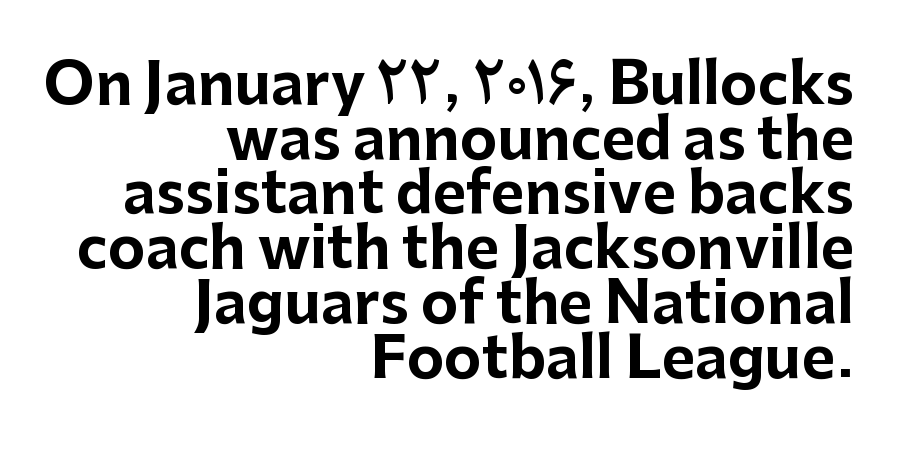
The image shows 57 px bold sans-serif type, upright; set right-aligned, tight line spacing (0.96x), normal letter spacing, not underlined; low stroke contrast and a medium x-height.
